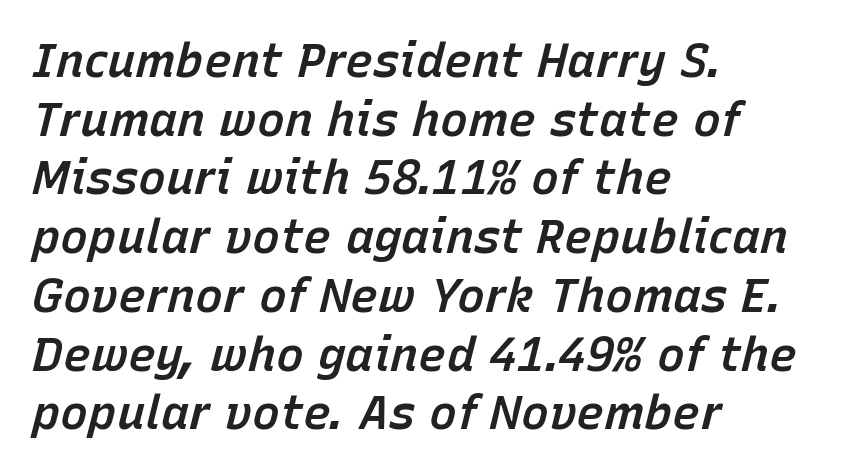
Rule under the text: the space is simply empty. The horizontal fit of the characters is conventional and even. You could not count columns in this text — the font is proportionally spaced. Quick note: italic.
